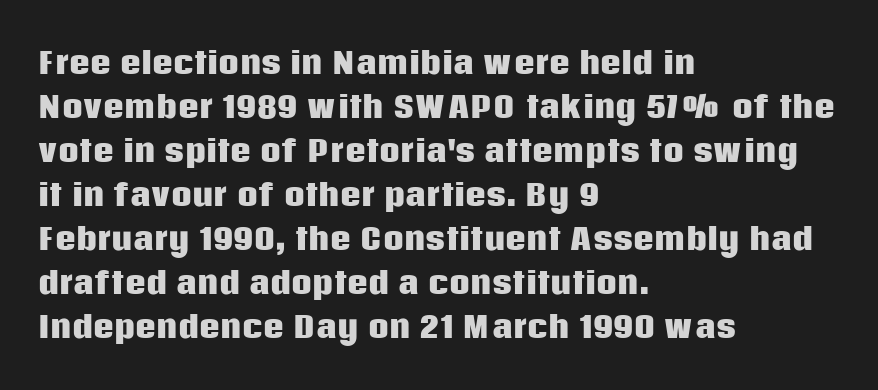
Varying glyph widths throughout — classic text-font behaviour. The strip under each line holds only bare page. Ascenders rise straight up at ninety degrees. This sample keeps an unexceptional amount of space between lines. Reading down the block, your eye returns to a fixed left position each line. Letter spacing: default.
